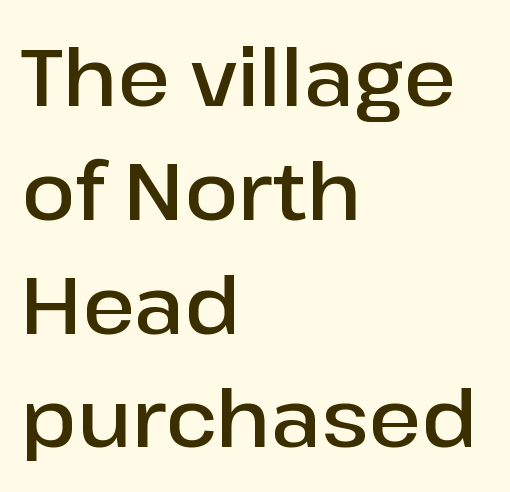
The text block is weighted toward the left margin, trailing off unevenly rightward. Stroke thickness is moderately raised; the sample reads as semibold. Does the leading feel generous? No, just average. Observe the ordinary spacing: letters are neighbours, not strangers.
